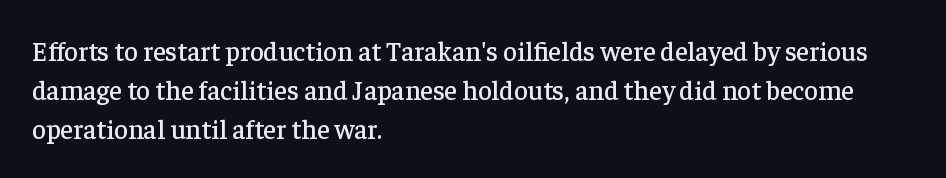
{"italic": "no", "underline": "no", "align": "left", "line_spacing": "normal", "line_spacing_ratio": 1.45, "letter_spacing": "normal", "letter_spacing_em": 0.0, "glyph_px": 27}
